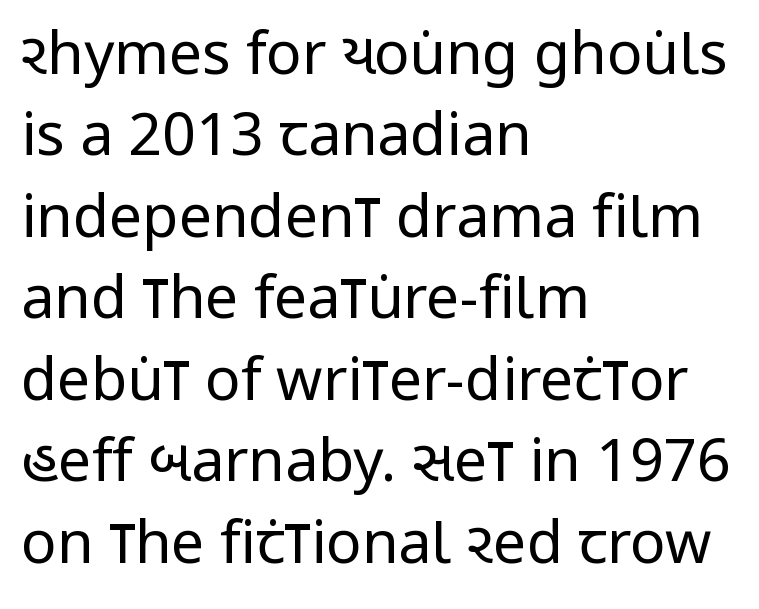
The type family on display is of the sans-serif kind. These lines are rendered in a variable-pitch font. Bold? No — there's no thickening of the strokes. The lines sit at an ordinary, default distance from one another.
